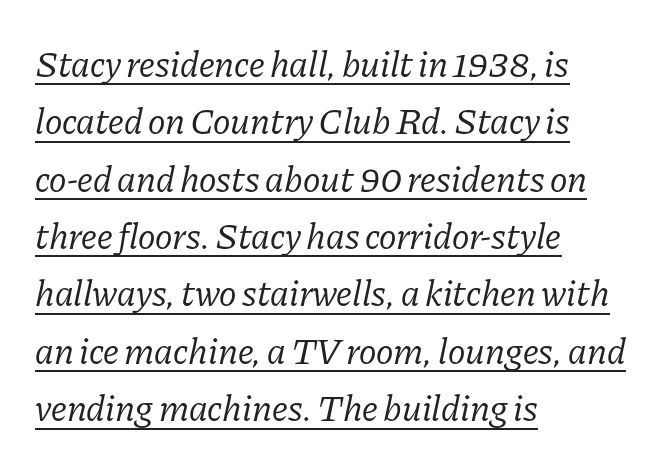
Whoever set this chose a conventional vertical rhythm. The words here are underlined. Spacing between characters is what you'd get straight out of the box. To sum up the face: it has serifs. Stroke mass is kept to a normal reading level or below. This is oblique type, the kind used for emphasis or titles.
